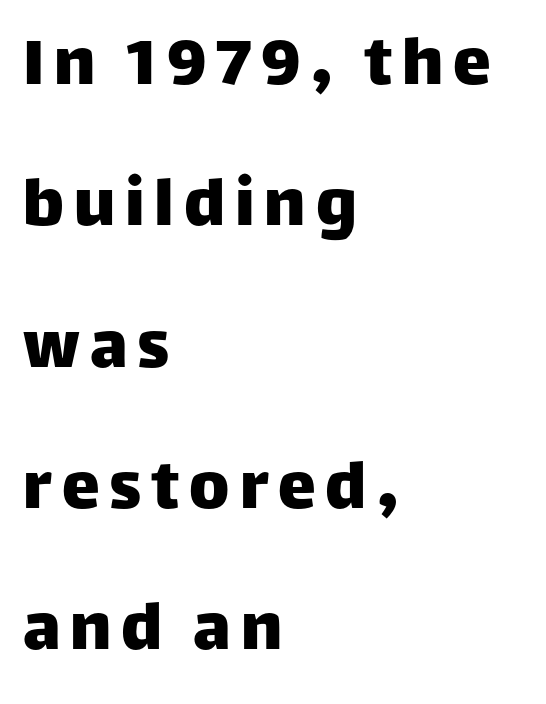
Q: Is the text italic (slanted)? A: No, it is upright.
Q: Is the typeface a serif or a sans-serif typeface? A: Sans-serif.
Q: Is the text underlined? A: No.
Q: How is the paragraph aligned? A: Left-aligned.
Q: Width (condensed, normal, or wide)? A: Normal.
Q: Stroke contrast? A: Low.
Q: x-height? A: Large.
Q: Monospaced? A: No.
